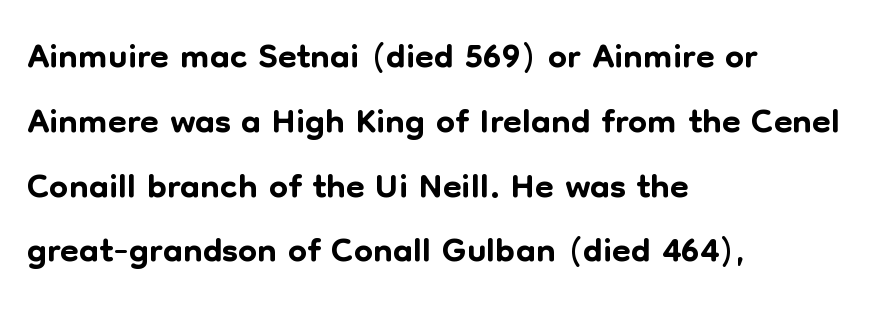
Q: Is the text italic (slanted)? A: No, it is upright.
Q: Is the typeface a serif or a sans-serif typeface? A: Sans-serif.
Q: Is the text underlined? A: No.
Q: How is the paragraph aligned? A: Left-aligned.
Q: Is the spacing between letters normal or unusually wide? A: Normal.
Q: Width (condensed, normal, or wide)? A: Normal.
Q: Stroke contrast? A: Low.
Q: x-height? A: Medium.
Q: Monospaced? A: No.
